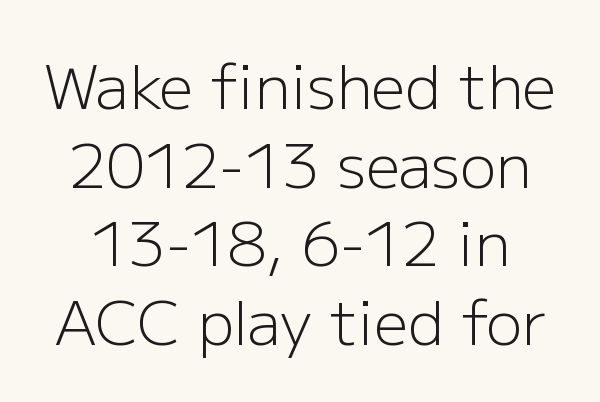
{"serif": "no", "italic": "no", "bold": "no", "weight": "light", "width": "normal", "stroke_contrast": "low", "x_height": "medium", "monospaced": "no", "underline": "no", "line_spacing": "normal", "line_spacing_ratio": 1.31, "letter_spacing": "normal", "letter_spacing_em": 0.0, "glyph_px": 60}
